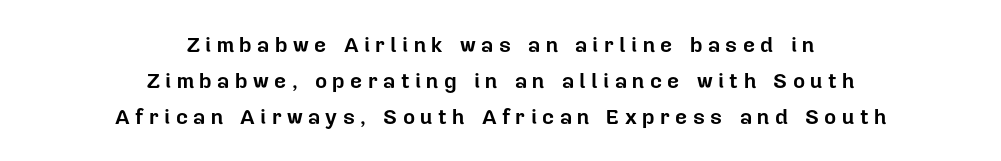
{"italic": "no", "bold": "yes", "underline": "no", "align": "center", "line_spacing_ratio": 1.71, "letter_spacing": "wide", "letter_spacing_em": 0.26, "glyph_px": 21}
